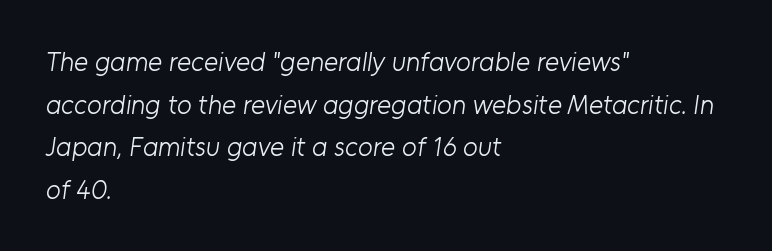
{"bold": "no", "underline": "no", "align": "left", "line_spacing": "normal", "line_spacing_ratio": 1.58, "letter_spacing": "normal", "letter_spacing_em": 0.0, "glyph_px": 27}
